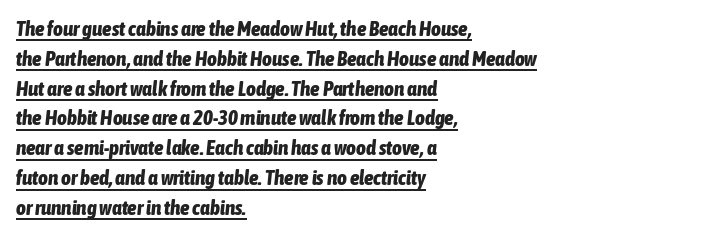
Q: Is the text bold? A: Yes.
Q: Is the text italic (slanted)? A: Yes, it leans right by about 6 degrees.
Q: Is the text underlined? A: Yes.
Q: How is the paragraph aligned? A: Left-aligned.
Q: Is the spacing between letters normal or unusually wide? A: Normal.
Q: Is the spacing between lines tight, normal or loose? A: Normal.
